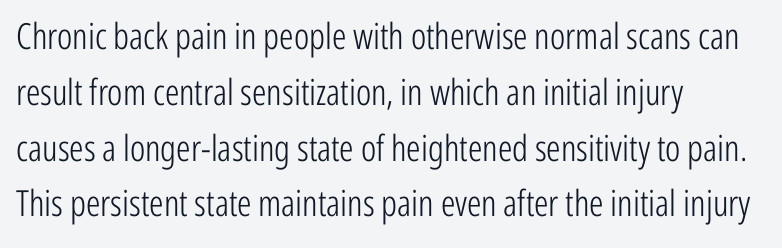
{"serif": "no", "italic": "no", "bold": "no", "weight": "light", "width": "condensed", "stroke_contrast": "low", "x_height": "medium", "monospaced": "no", "underline": "no", "align": "left", "line_spacing": "normal", "line_spacing_ratio": 1.55, "letter_spacing": "normal", "letter_spacing_em": 0.0, "glyph_px": 36}
